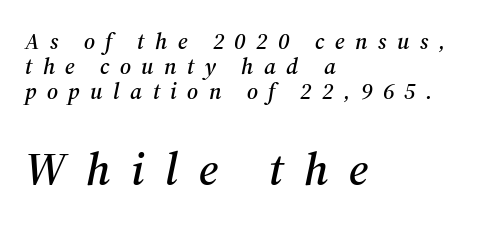
Q: Is the text italic (slanted)? A: Yes, it leans right by about 12 degrees.
Q: Is the typeface a serif or a sans-serif typeface? A: Serif.
Q: Is the text underlined? A: No.
Q: How is the paragraph aligned? A: Left-aligned.
Q: Is the spacing between letters normal or unusually wide? A: Unusually wide.
Q: Is the spacing between lines tight, normal or loose? A: Tight.
Q: Which block of text is set in a larger size, the first (top) or the second (bottom)? A: The second (bottom) one.
Q: Width (condensed, normal, or wide)? A: Normal.
Q: Stroke contrast? A: Medium.
Q: x-height? A: Medium.
Q: Monospaced? A: No.
